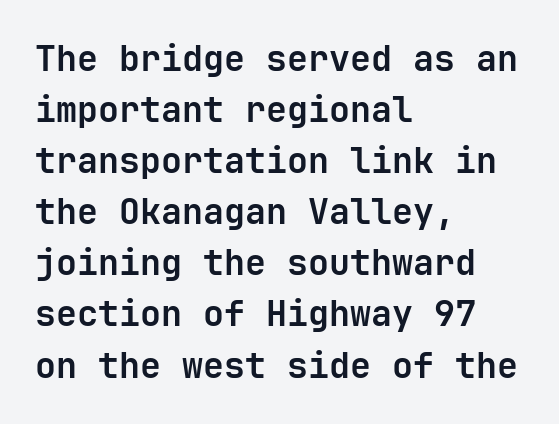
The image shows 35 px bold sans-serif type, upright, monospaced; set left-aligned, normal line spacing (1.46x), normal letter spacing, not underlined; low stroke contrast and a medium x-height.
